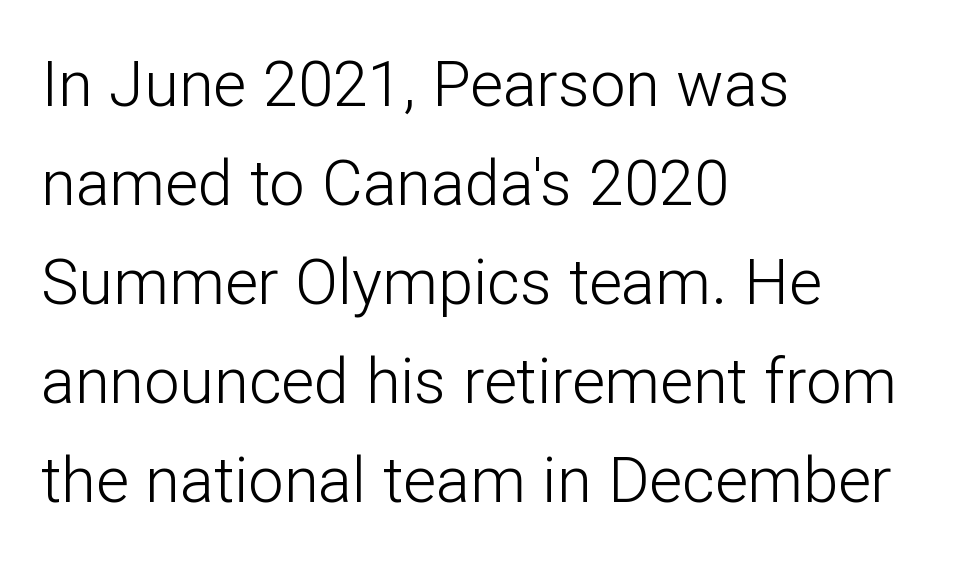
The rendering keeps characters at their native spacing. Regarding leading, the lines here are spaced in the standard way. Check the space under the baseline: it is left empty. The letters look calm and open, with moderate or lighter stems. Examine the stroke ends and you'll find no serifs.
